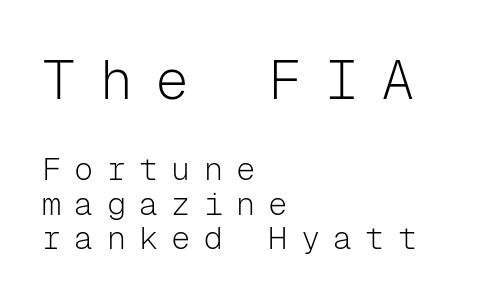
{"serif": "no", "italic": "no", "bold": "no", "weight": "light", "width": "normal", "stroke_contrast": "low", "x_height": "medium", "monospaced": "yes", "underline": "no", "align": "left", "line_spacing": "tight", "line_spacing_ratio": 1.08, "letter_spacing": "wide", "letter_spacing_em": 0.41, "larger_block": "first", "size_ratio": 1.75, "glyph_px": 56}
